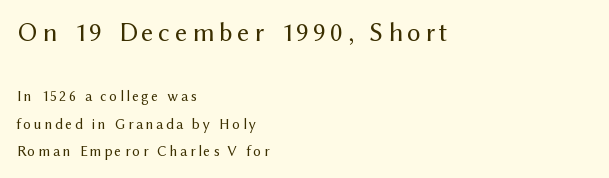
The image shows 27 px text type, upright; set left-aligned, line spacing 1.84x, not underlined; the first (top) block is 1.8x larger.
